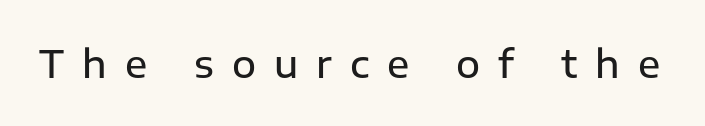
The image shows 37 px semibold sans-serif type, upright; set unusually wide letter spacing (+0.49 em), not underlined; low stroke contrast and a medium x-height.
